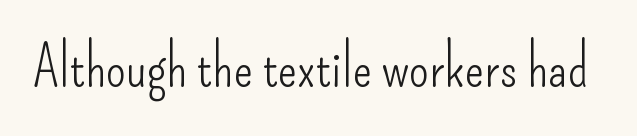
This rendering leaves character spacing at its baseline value. Serifs: no, the terminals of the letterforms are clean. Rule under the text: the space is simply empty. You could not count columns in this text — the font is proportionally spaced.
